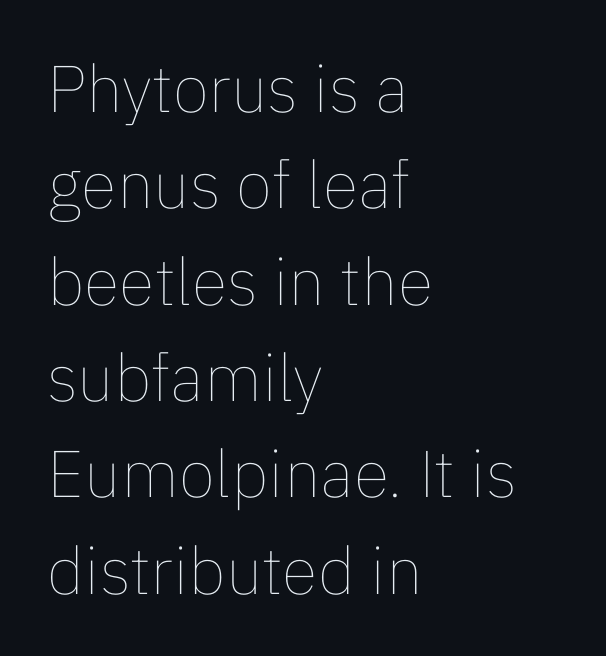
The image shows 66 px thin type, upright; set left-aligned, normal line spacing (1.46x), normal letter spacing, not underlined; low stroke contrast and a medium x-height.
